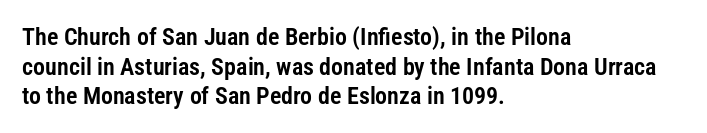
{"italic": "no", "underline": "no", "align": "left", "line_spacing_ratio": 1.23, "letter_spacing": "normal", "letter_spacing_em": 0.0, "glyph_px": 24}
